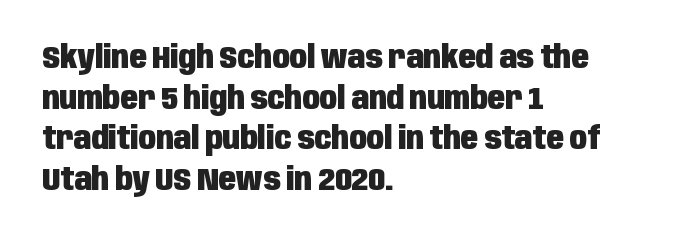
Horizontally, the lines are justified to the leading edge only. The characters look thick and weighty, a clear bold. Unlike italic type, these characters show no tilt at all. Only glyphs here, with clear space below each row.
